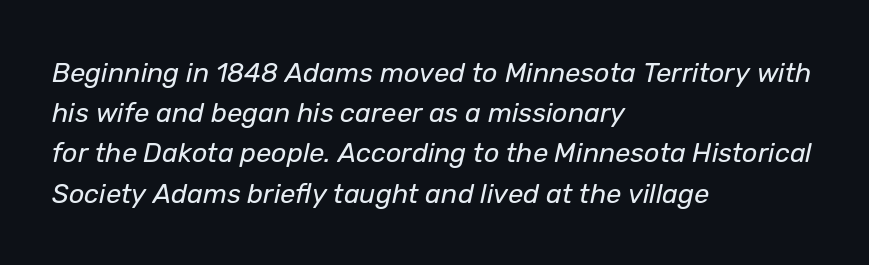
{"italic": "yes", "lean": "right", "slant_degrees": 12, "bold": "no", "underline": "no", "align": "left", "line_spacing": "normal", "line_spacing_ratio": 1.49, "letter_spacing": "normal", "letter_spacing_em": 0.0, "glyph_px": 27}
